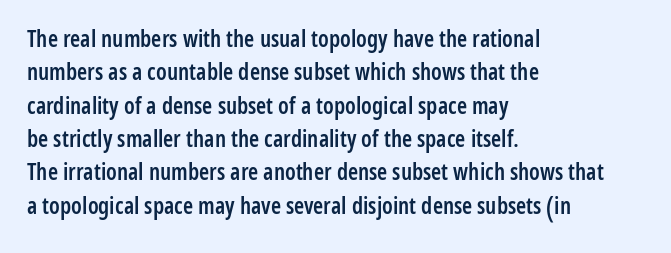
The line-height multiplier appears to be the usual default. The type is set solid horizontally, with unmodified tracking. This rendering uses left alignment, leaving the right contour irregular. Posture: vertical. Underlining? Definitely not there. The sample has been set in demibold, a notch under bold.
